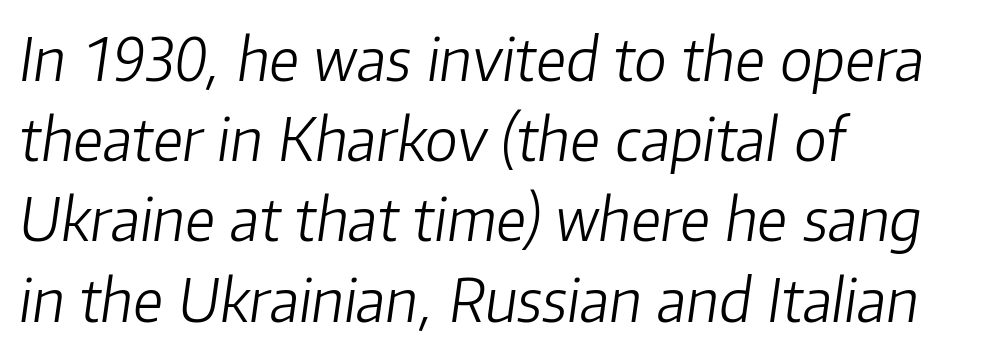
The image shows 59 px light type, italic (leaning right); set left-aligned, normal line spacing (1.36x), normal letter spacing, not underlined; low stroke contrast and a medium x-height.
